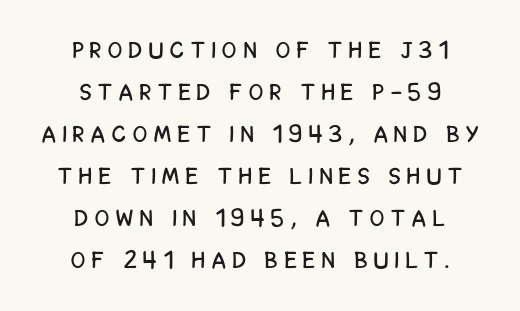
Q: Is the text italic (slanted)? A: No, it is upright.
Q: Is the text underlined? A: No.
Q: How is the paragraph aligned? A: Centered.
Q: Is the spacing between letters normal or unusually wide? A: Unusually wide.
